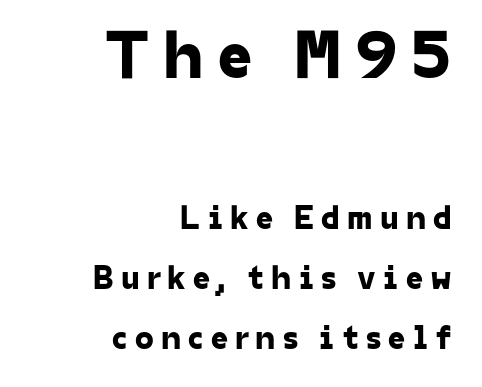
Q: Is the typeface a serif or a sans-serif typeface? A: Sans-serif.
Q: Is the text underlined? A: No.
Q: How is the paragraph aligned? A: Right-aligned.
Q: Is the spacing between letters normal or unusually wide? A: Unusually wide.
Q: Which block of text is set in a larger size, the first (top) or the second (bottom)? A: The first (top) one.
Q: Width (condensed, normal, or wide)? A: Normal.
Q: Stroke contrast? A: Low.
Q: x-height? A: Medium.
Q: Monospaced? A: No.
